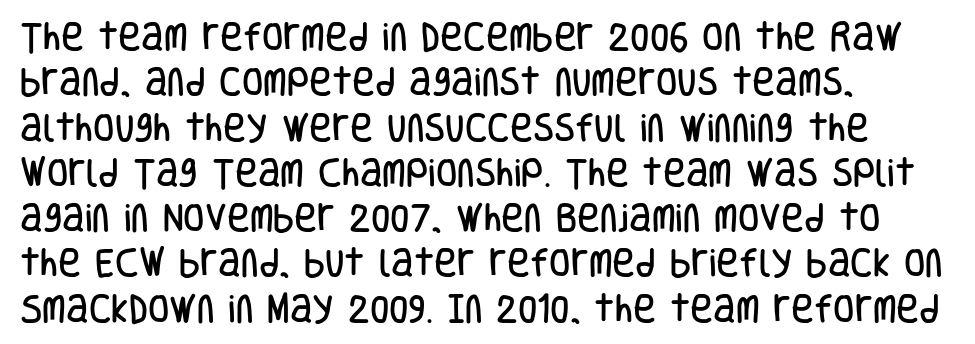
{"serif": "no", "italic": "no", "width": "condensed", "stroke_contrast": "low", "x_height": "large", "monospaced": "no", "underline": "no", "align": "left", "line_spacing": "normal", "line_spacing_ratio": 1.46, "letter_spacing": "normal", "letter_spacing_em": 0.0, "glyph_px": 31}
